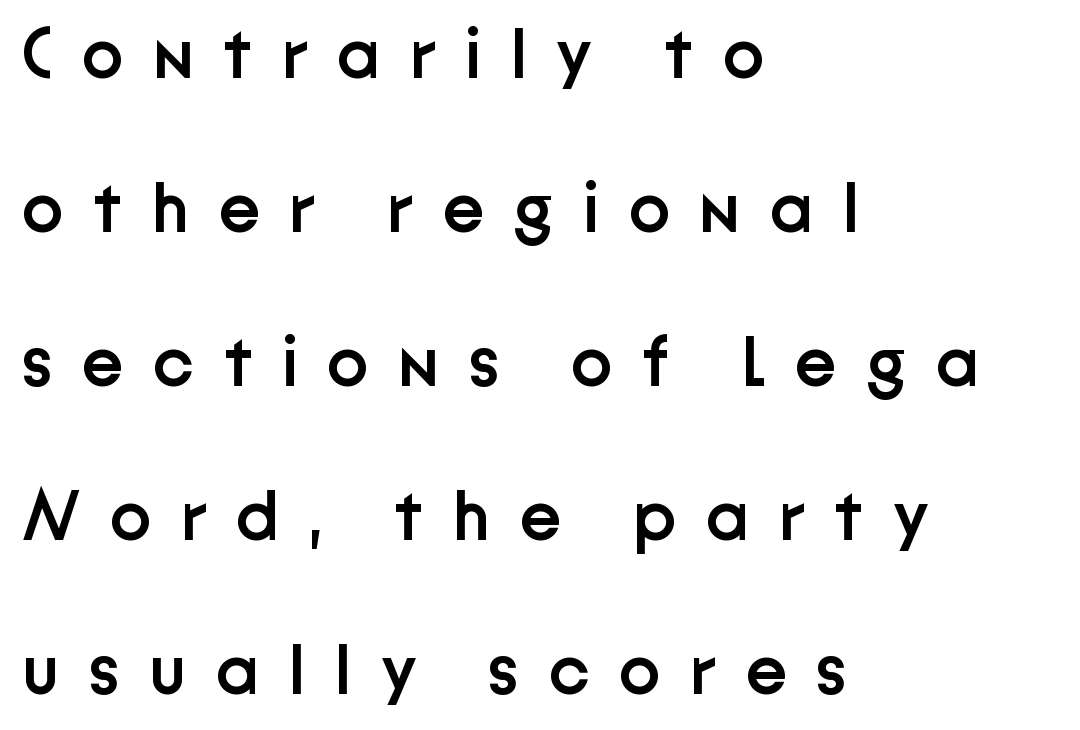
The text block is weighted toward the left margin, trailing off unevenly rightward. If you drew a line through each stem, it would be perfectly vertical. Check where the strokes stop: nothing finishes them off — pure sans. Interline gaps are noticeably wide in this sample.
